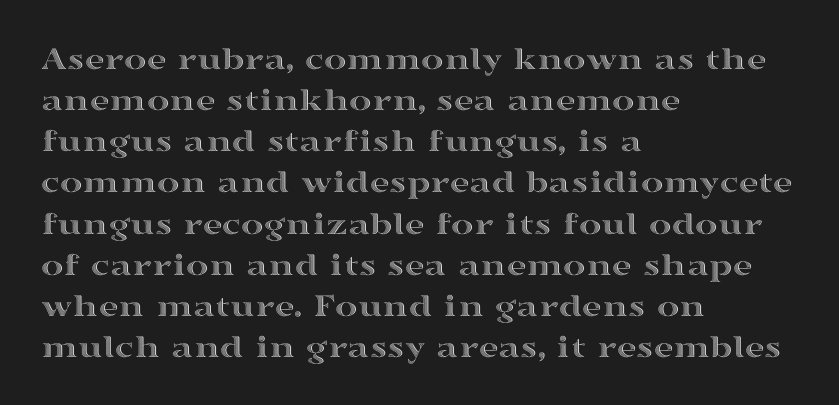
These lines stack with their left ends in a neat column. Unlike italic type, these characters show no tilt at all. Think of a printed novel: that variable character pitch is what you see here. Glance below the letters and you will spot only blank space.
